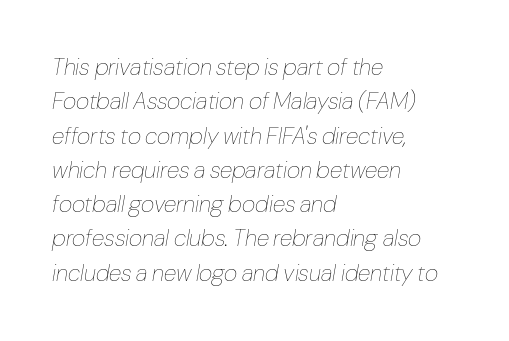
{"italic": "yes", "lean": "right", "slant_degrees": 10, "bold": "no", "underline": "no", "align": "left", "line_spacing": "normal", "line_spacing_ratio": 1.49, "letter_spacing": "normal", "letter_spacing_em": 0.0, "glyph_px": 23}
